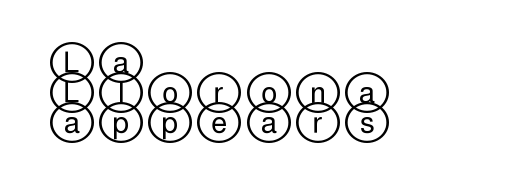
The image shows 29 px wide type, upright; set left-aligned, tight line spacing (1.04x), not underlined; a large x-height.
